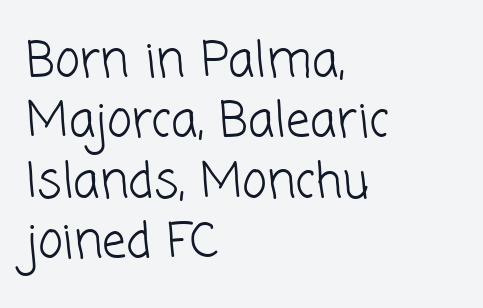
{"serif": "no", "bold": "no", "weight": "light", "width": "normal", "stroke_contrast": "low", "x_height": "medium", "monospaced": "no", "underline": "no", "align": "left", "line_spacing": "normal", "line_spacing_ratio": 1.26, "letter_spacing": "normal", "letter_spacing_em": 0.0, "glyph_px": 48}
